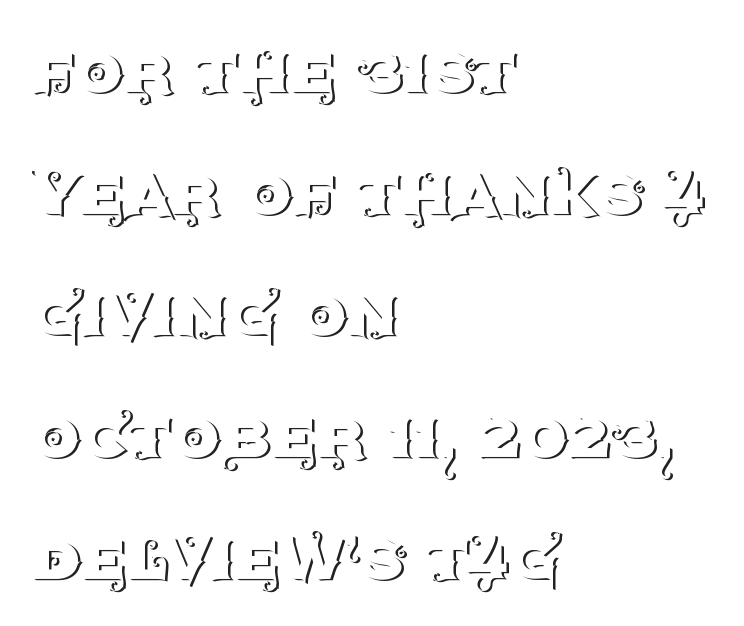
The gap between lines stays unmarked. You could not count columns in this text — the font is proportionally spaced. Vertically, the passage feels balanced, rows spaced as you'd expect. The line texture is even and compact thanks to regular tracking.
